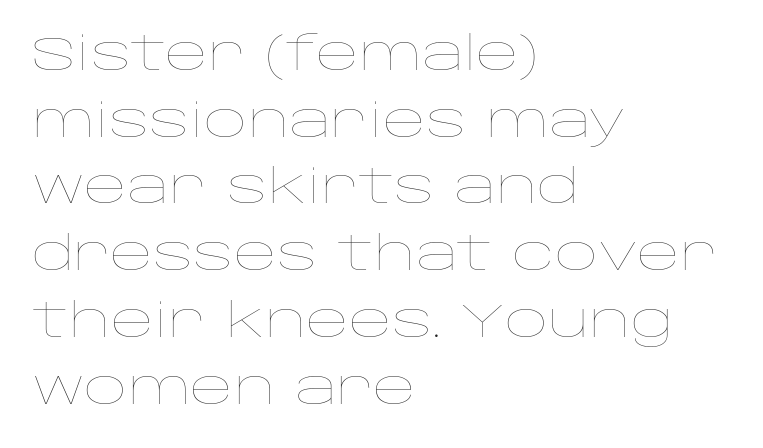
The image shows 47 px thin, wide type, upright; set left-aligned, normal line spacing (1.42x), normal letter spacing, not underlined; low stroke contrast and a large x-height.
